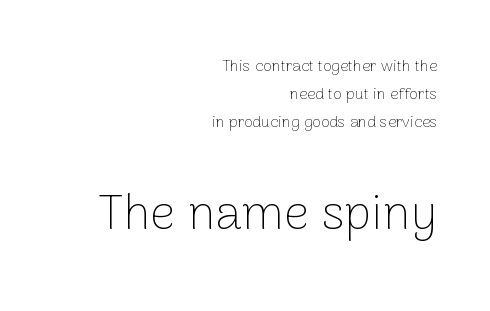
{"serif": "no", "italic": "no", "bold": "no", "weight": "thin", "width": "normal", "stroke_contrast": "low", "x_height": "medium", "monospaced": "no", "underline": "no", "align": "right", "line_spacing_ratio": 1.75, "letter_spacing": "normal", "letter_spacing_em": 0.0, "larger_block": "second", "size_ratio": 3.06, "glyph_px": 49}
